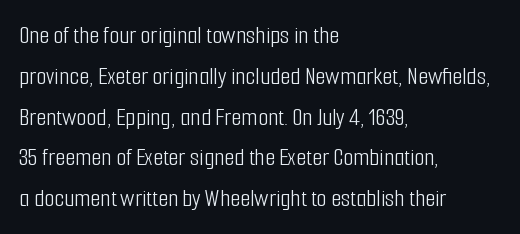
The image shows 26 px text type, upright; set left-aligned, normal line spacing (1.57x), normal letter spacing, not underlined.
